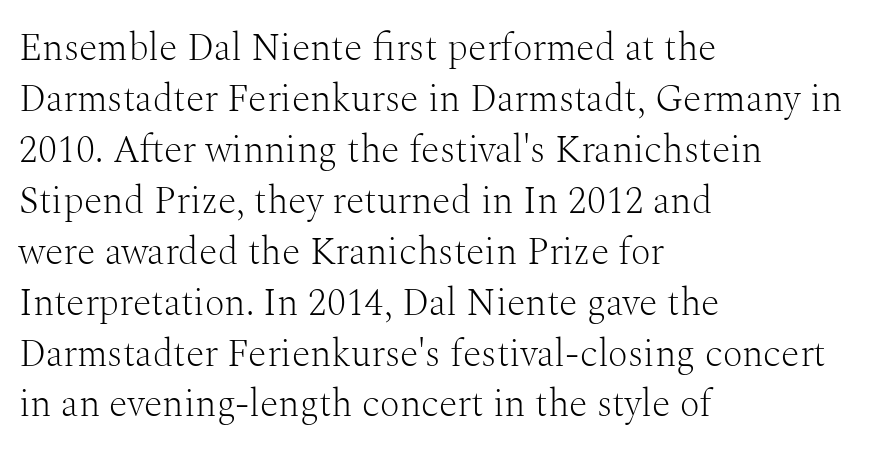
Q: Is the text bold? A: No.
Q: Is the text italic (slanted)? A: No, it is upright.
Q: Is the typeface a serif or a sans-serif typeface? A: Serif.
Q: Is the text underlined? A: No.
Q: How is the paragraph aligned? A: Left-aligned.
Q: Is the spacing between letters normal or unusually wide? A: Normal.
Q: Is the spacing between lines tight, normal or loose? A: Normal.
Q: Width (condensed, normal, or wide)? A: Normal.
Q: Stroke contrast? A: Medium.
Q: x-height? A: Medium.
Q: Monospaced? A: No.
